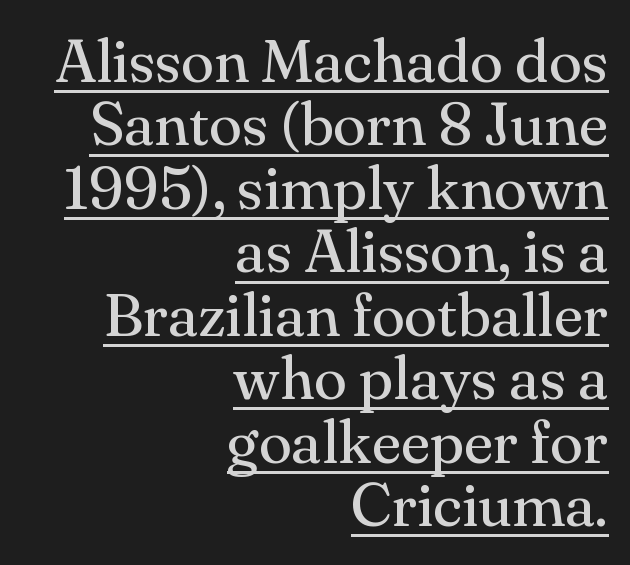
Spacing verdict: proportional, widths tailored to each character. Letters have the restrained weight of plain body copy at most. Font category for this specimen: serif. The horizontal fit of the characters is conventional and even. Layout note: lines flush right. Decoration check: the copy is underlined.
